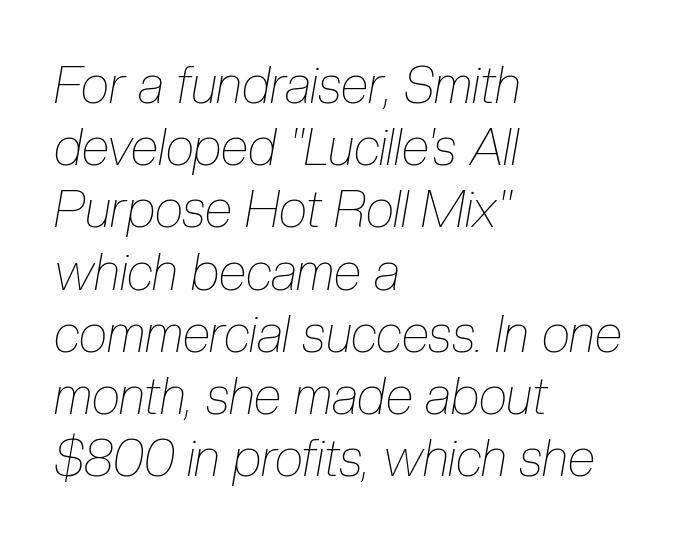
Q: Is the text bold? A: No.
Q: Is the text italic (slanted)? A: Yes, it leans right by about 10 degrees.
Q: Is the text underlined? A: No.
Q: How is the paragraph aligned? A: Left-aligned.
Q: Is the spacing between letters normal or unusually wide? A: Normal.
Q: Width (condensed, normal, or wide)? A: Condensed.
Q: Stroke contrast? A: Low.
Q: x-height? A: Medium.
Q: Monospaced? A: No.
